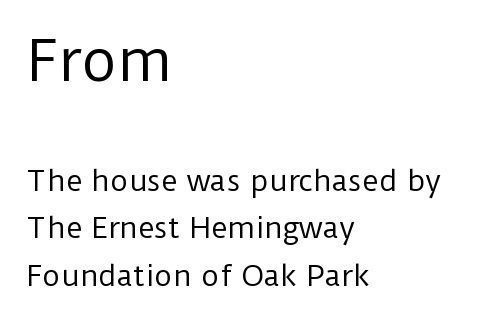
The lettering holds an erect, upright posture throughout. A bare baseline throughout the passage. Does the type have serifs? No, each stem ends abruptly. Successive baselines arrive at the customary interval.
